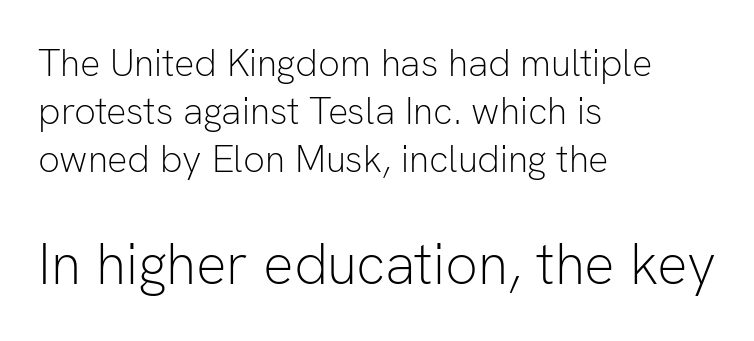
Q: Is the text bold? A: No.
Q: Is the text italic (slanted)? A: No, it is upright.
Q: Is the typeface a serif or a sans-serif typeface? A: Sans-serif.
Q: Is the text underlined? A: No.
Q: How is the paragraph aligned? A: Left-aligned.
Q: Is the spacing between letters normal or unusually wide? A: Normal.
Q: Is the spacing between lines tight, normal or loose? A: Normal.
Q: Which block of text is set in a larger size, the first (top) or the second (bottom)? A: The second (bottom) one.
Q: Width (condensed, normal, or wide)? A: Normal.
Q: Stroke contrast? A: Low.
Q: x-height? A: Medium.
Q: Monospaced? A: No.
